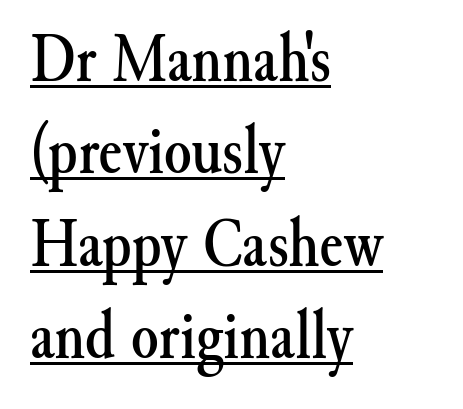
{"serif": "yes", "italic": "no", "width": "normal", "stroke_contrast": "medium", "x_height": "small", "monospaced": "no", "underline": "yes", "align": "left", "line_spacing": "normal", "line_spacing_ratio": 1.32, "letter_spacing": "normal", "letter_spacing_em": 0.0, "glyph_px": 70}
